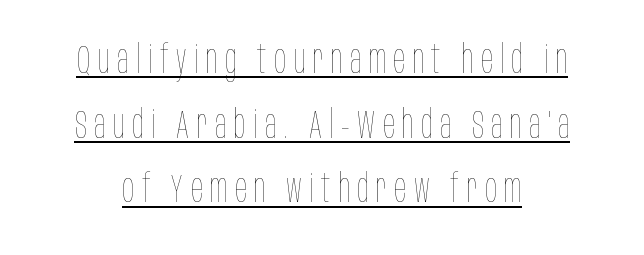
Notice how the stems are strictly vertical — no italics here. Compared with typical paragraphs, the rows here are spaced about the same. Underline: present. No letter is thick-stroked: the sample isn't bold.
